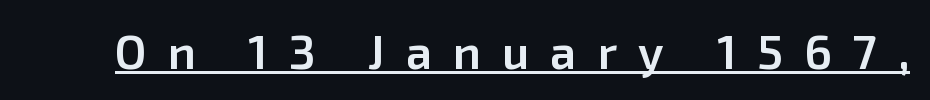
The image shows 47 px semibold sans-serif type, upright; set unusually wide letter spacing (+0.45 em), underlined; low stroke contrast and a medium x-height.
